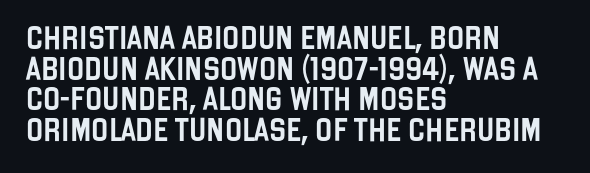
The image shows 23 px text type, upright; set left-aligned, normal line spacing (1.33x), normal letter spacing, not underlined.
